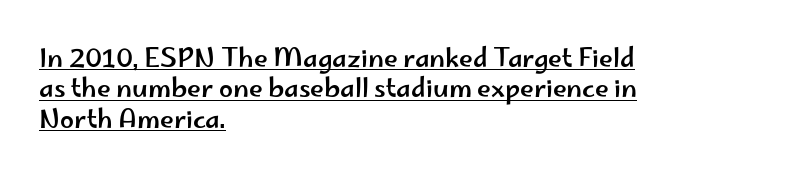
The image shows 25 px text type, upright; set left-aligned, line spacing 1.22x, normal letter spacing, underlined.
